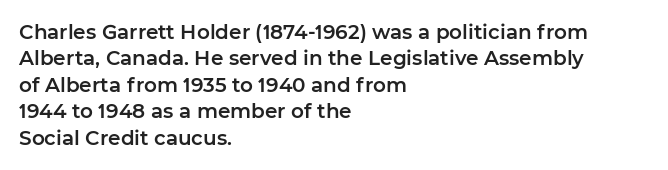
{"italic": "no", "underline": "no", "align": "left", "line_spacing": "normal", "line_spacing_ratio": 1.32, "letter_spacing": "normal", "letter_spacing_em": 0.0, "glyph_px": 20}
